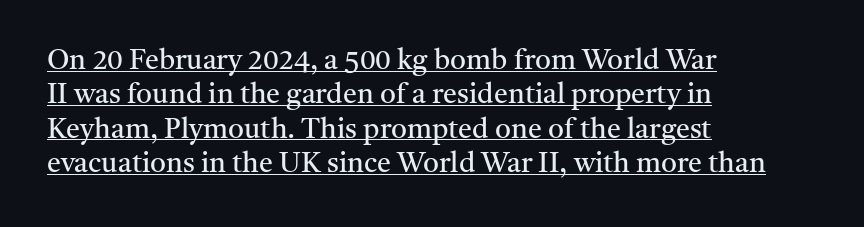
The image shows 28 px regular-weight serif type, upright; set left-aligned, line spacing 1.23x, normal letter spacing, underlined; medium stroke contrast and a medium x-height.
